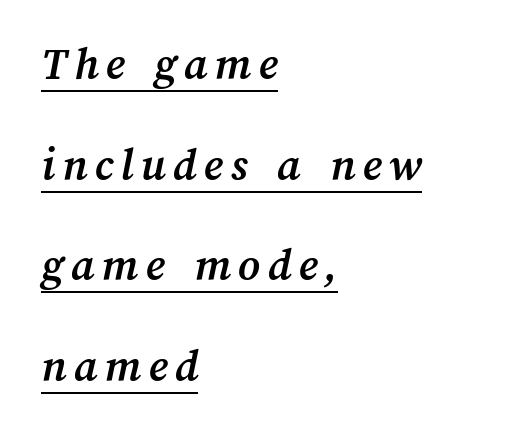
These lines are rendered in a variable-pitch font. The characters look thick and weighty, a clear bold. These lines are set flush left with a ragged right edge. The string is rendered with underlining switched on.
